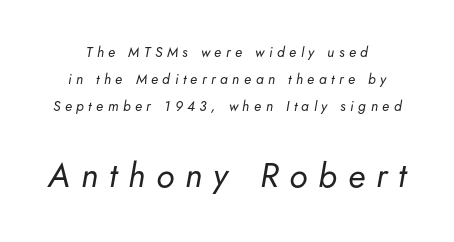
The image shows 34 px regular-weight type, italic (leaning right); set loose line spacing (1.92x), unusually wide letter spacing (+0.32 em), not underlined; the second (bottom) block is 2.43x larger; low stroke contrast and a small x-height.
